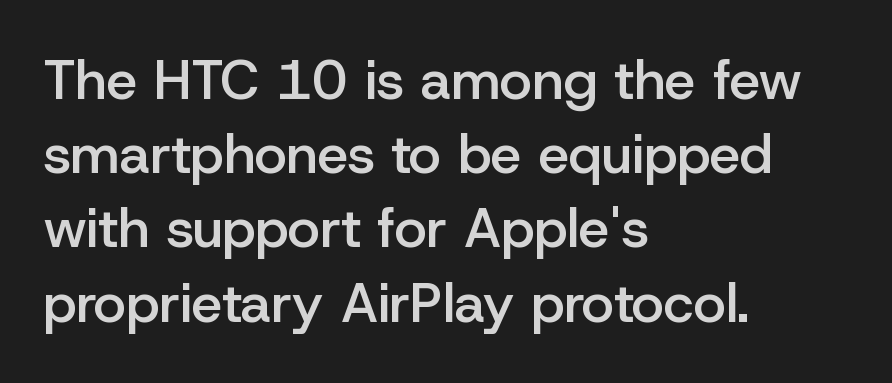
Honestly, there is no underline to notice here at all. The passage is arranged the way most books set body copy — flush left. Glyph-to-glyph distance matches everyday printed text. The rendering uses a moderate line-height, typical for paragraphs. Summary of weight: moderately heavy, a semibold. Grotesque or geometric, the face here clearly has no serifs.
